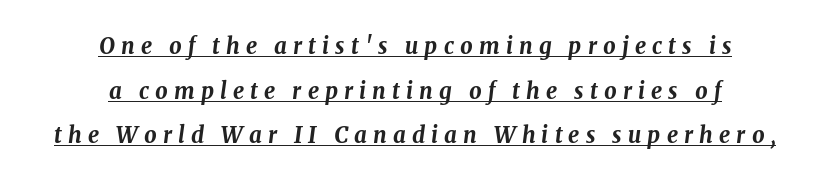
The sample has been set heavy, in full bold. Widely set lines give the paragraph a tall, airy silhouette. Line starts and ends both wander, symmetrically. A typesetter would call this heavily tracked-out type. There's an unmistakable incline to the writing here.
